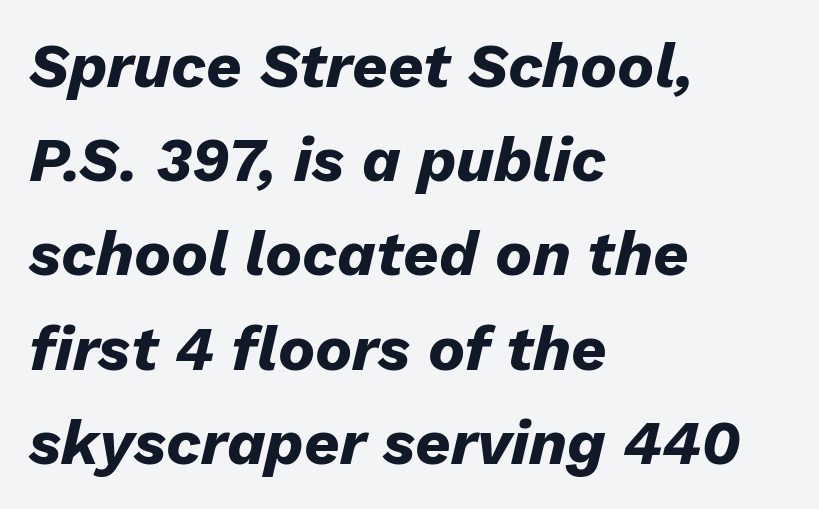
Q: Is the text bold? A: Yes.
Q: Is the text italic (slanted)? A: Yes, it leans right by about 13 degrees.
Q: Is the text underlined? A: No.
Q: How is the paragraph aligned? A: Left-aligned.
Q: Is the spacing between letters normal or unusually wide? A: Normal.
Q: Is the spacing between lines tight, normal or loose? A: Normal.
Q: Width (condensed, normal, or wide)? A: Normal.
Q: Stroke contrast? A: Low.
Q: x-height? A: Medium.
Q: Monospaced? A: No.
